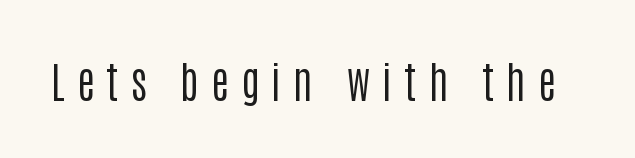
The image shows 43 px regular-weight, condensed sans-serif type, upright; set unusually wide letter spacing (+0.28 em), not underlined; low stroke contrast and a large x-height.
